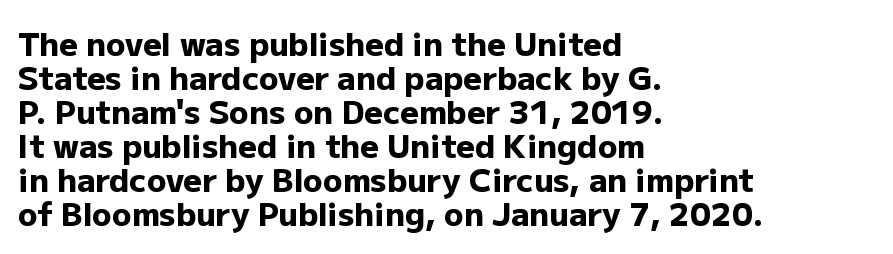
The passage shown stacks its lines with hardly any gap. Nope, not italic — everything's standing straight. Check where the strokes stop: nothing finishes them off — pure sans. Is the block centered? No — it sits flush against the left margin. Compared with typical body copy, the letter spacing here is the same.
